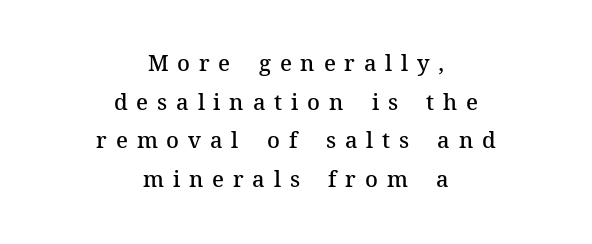
{"italic": "no", "bold": "semi", "underline": "no", "align": "center", "line_spacing_ratio": 1.76, "letter_spacing": "wide", "letter_spacing_em": 0.4, "glyph_px": 22}
